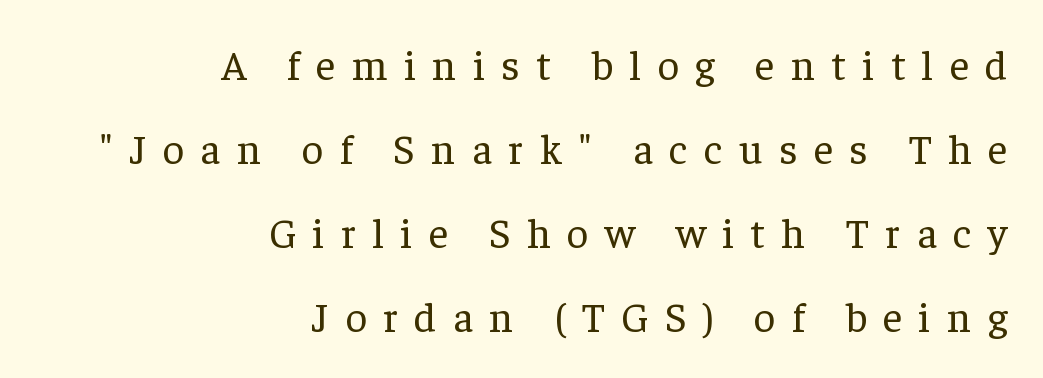
The image shows 42 px regular-weight serif type, upright; set right-aligned, loose line spacing (2.0x), unusually wide letter spacing (+0.39 em), not underlined; low stroke contrast and a medium x-height.
